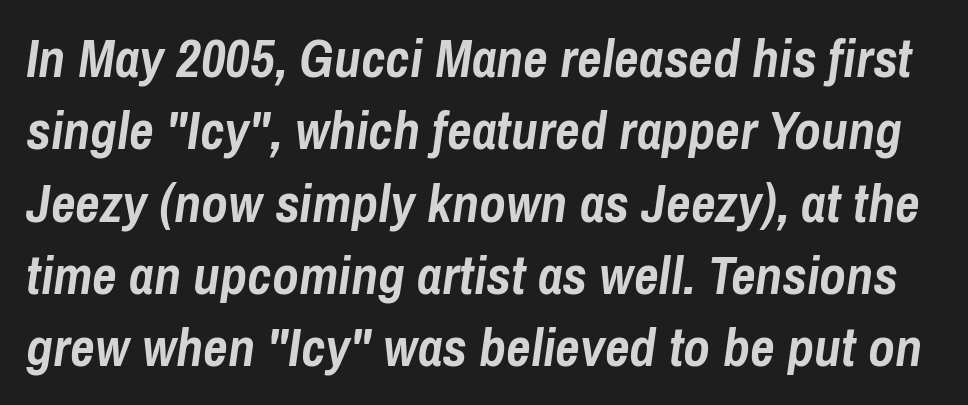
{"italic": "yes", "lean": "right", "slant_degrees": 8, "bold": "yes", "weight": "semibold", "width": "condensed", "stroke_contrast": "low", "x_height": "medium", "monospaced": "no", "underline": "no", "line_spacing": "normal", "line_spacing_ratio": 1.34, "letter_spacing": "normal", "letter_spacing_em": 0.0, "glyph_px": 54}
